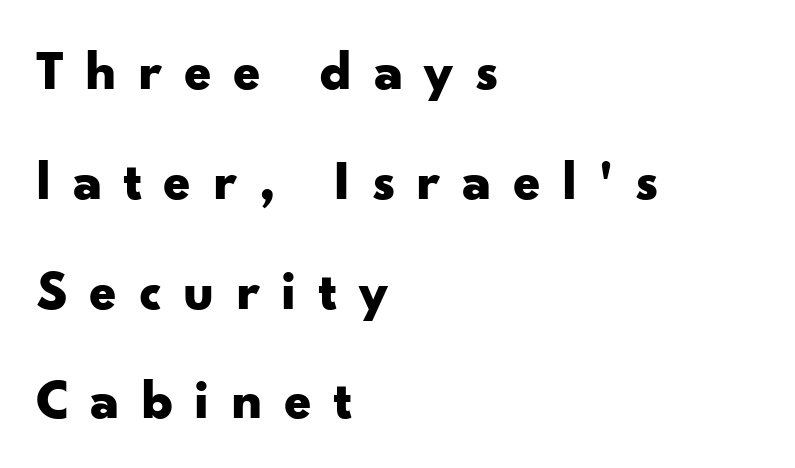
Q: Is the text bold? A: Yes.
Q: Is the text italic (slanted)? A: No, it is upright.
Q: Is the typeface a serif or a sans-serif typeface? A: Sans-serif.
Q: Is the text underlined? A: No.
Q: How is the paragraph aligned? A: Left-aligned.
Q: Is the spacing between letters normal or unusually wide? A: Unusually wide.
Q: Is the spacing between lines tight, normal or loose? A: Loose.
Q: Width (condensed, normal, or wide)? A: Wide.
Q: Stroke contrast? A: Low.
Q: x-height? A: Small.
Q: Monospaced? A: No.
